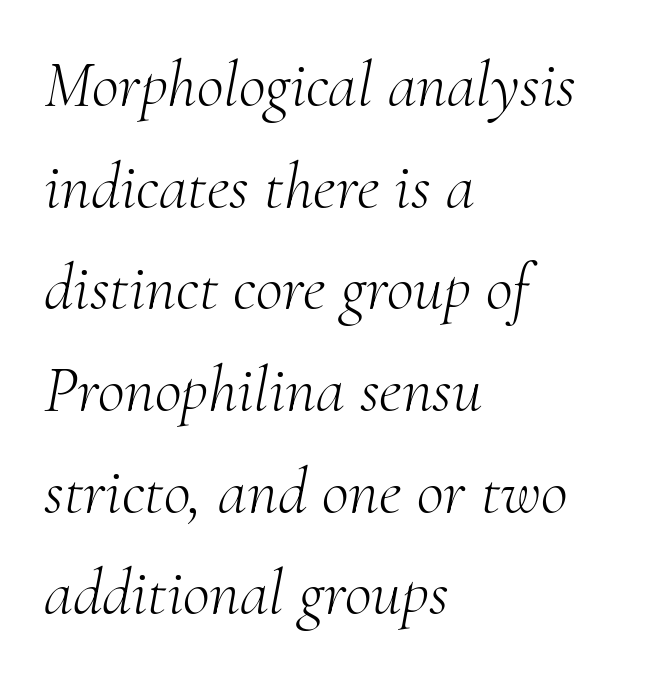
Q: Is the text bold? A: No.
Q: Is the text italic (slanted)? A: Yes, it leans right by about 10 degrees.
Q: Is the typeface a serif or a sans-serif typeface? A: Serif.
Q: Is the text underlined? A: No.
Q: How is the paragraph aligned? A: Left-aligned.
Q: Is the spacing between letters normal or unusually wide? A: Normal.
Q: Is the spacing between lines tight, normal or loose? A: Normal.
Q: Width (condensed, normal, or wide)? A: Normal.
Q: Stroke contrast? A: Medium.
Q: x-height? A: Small.
Q: Monospaced? A: No.
